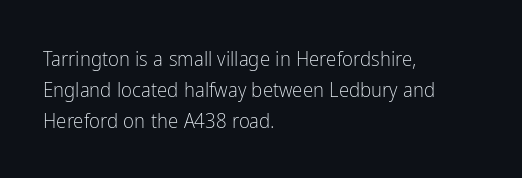
Q: Is the text bold? A: No.
Q: Is the text italic (slanted)? A: No, it is upright.
Q: Is the text underlined? A: No.
Q: How is the paragraph aligned? A: Left-aligned.
Q: Is the spacing between letters normal or unusually wide? A: Normal.
Q: Is the spacing between lines tight, normal or loose? A: Normal.
